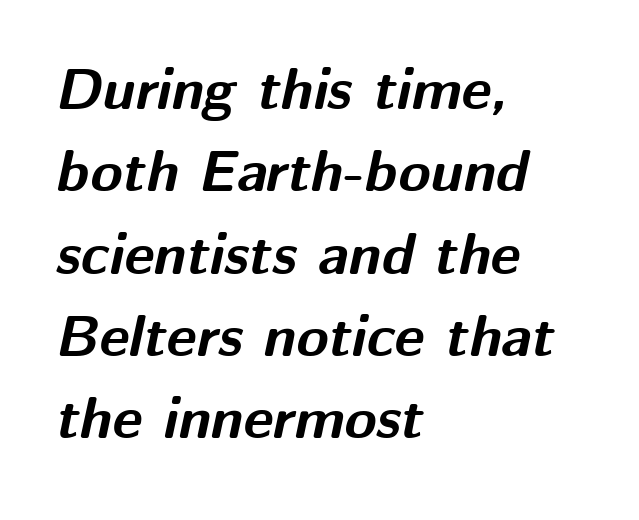
Horizontal bands of white between lines are of average thickness. Spacing verdict: proportional, widths tailored to each character. A classic flush-left, rag-right setting is used for this passage. Type without underlining.
